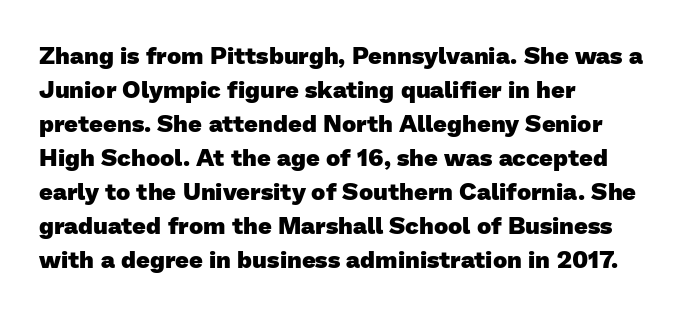
{"bold": "yes", "underline": "no", "align": "left", "line_spacing": "normal", "line_spacing_ratio": 1.42, "letter_spacing": "normal", "letter_spacing_em": 0.0, "glyph_px": 24}
